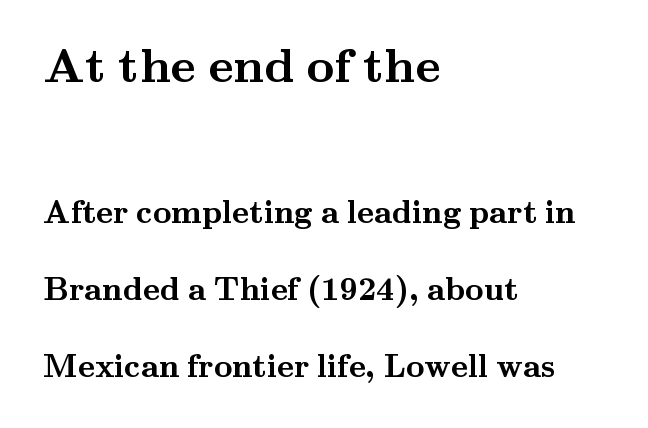
{"serif": "yes", "italic": "no", "bold": "yes", "weight": "semibold", "width": "wide", "stroke_contrast": "medium", "x_height": "small", "monospaced": "no", "underline": "no", "align": "left", "line_spacing": "loose", "line_spacing_ratio": 2.41, "letter_spacing": "normal", "letter_spacing_em": 0.0, "larger_block": "first", "size_ratio": 1.5, "glyph_px": 48}
